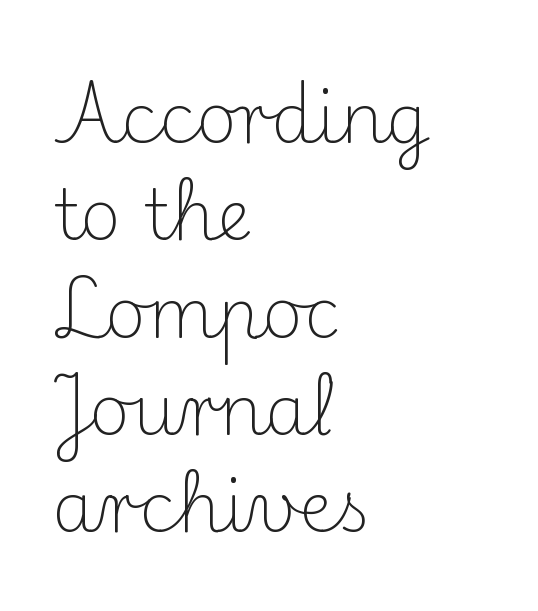
Q: Is the text bold? A: No.
Q: Is the text italic (slanted)? A: No, it is upright.
Q: Is the typeface a serif or a sans-serif typeface? A: Serif.
Q: Is the text underlined? A: No.
Q: How is the paragraph aligned? A: Left-aligned.
Q: Is the spacing between letters normal or unusually wide? A: Normal.
Q: Is the spacing between lines tight, normal or loose? A: Normal.
Q: Width (condensed, normal, or wide)? A: Normal.
Q: Stroke contrast? A: Medium.
Q: x-height? A: Small.
Q: Monospaced? A: No.
